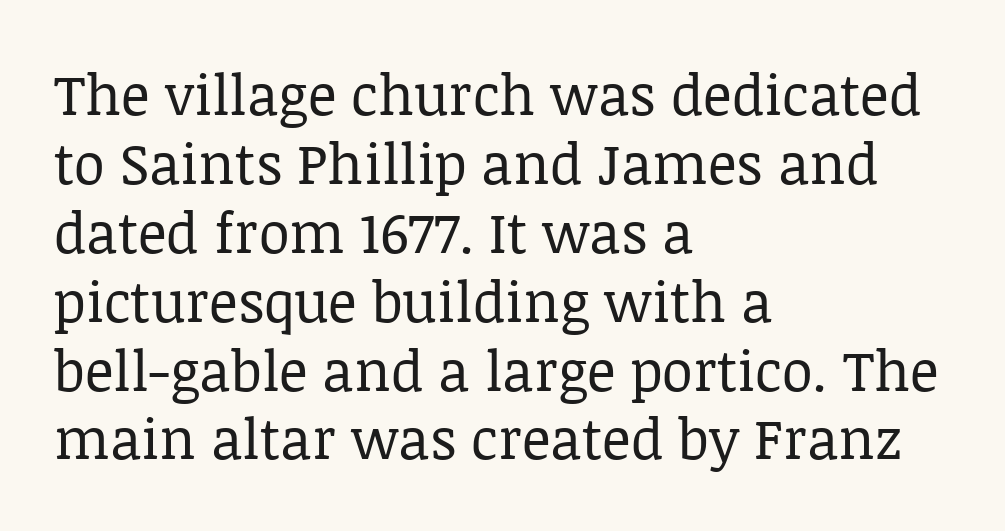
The gaps between neighbouring characters are ordinary and unremarkable. Spacing verdict: proportional, widths tailored to each character. The baseline area is clear. Little horizontal feet cap the strokes, marking this as serif type. It's the straight-up-and-down kind of type.
